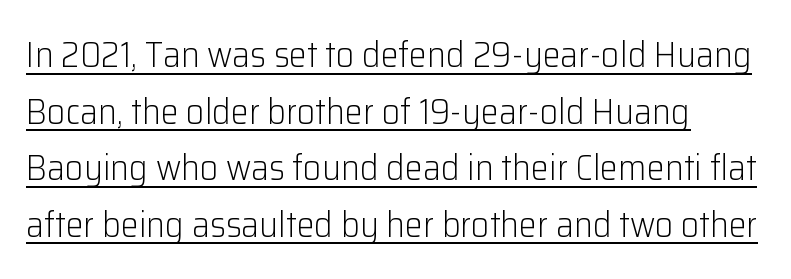
{"serif": "no", "italic": "no", "bold": "no", "weight": "light", "width": "normal", "stroke_contrast": "low", "x_height": "medium", "monospaced": "no", "underline": "yes", "align": "left", "line_spacing": "normal", "line_spacing_ratio": 1.57, "letter_spacing": "normal", "letter_spacing_em": 0.0, "glyph_px": 36}
